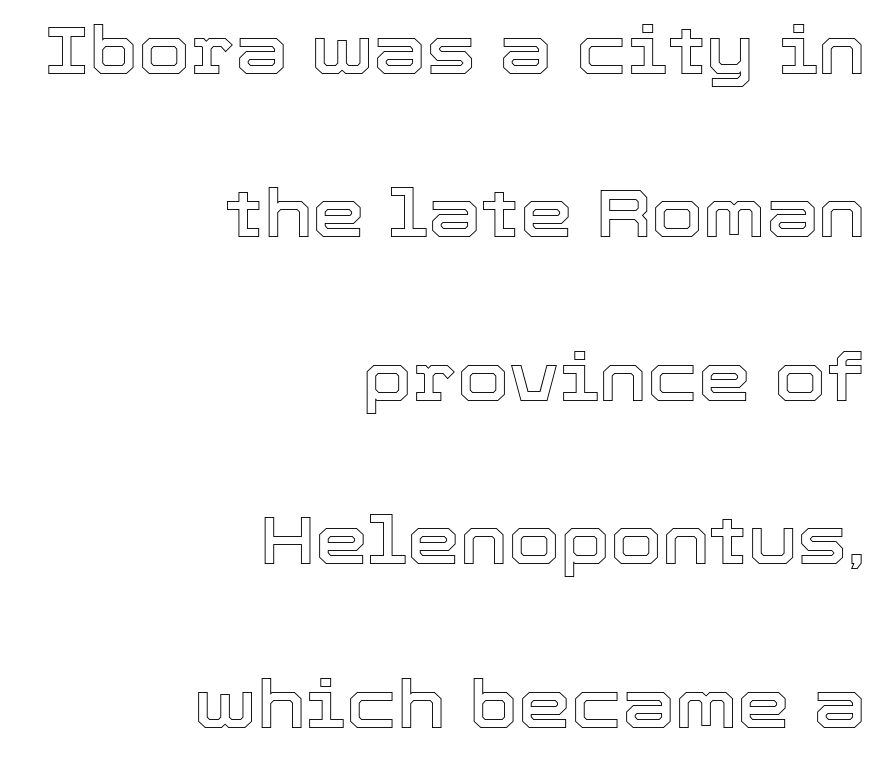
This sample has the flowing, uneven cadence of proportional lettering. Interline gaps are noticeably wide in this sample. These lines keep a tight, regular rhythm from letter to letter. Underline: absent.
